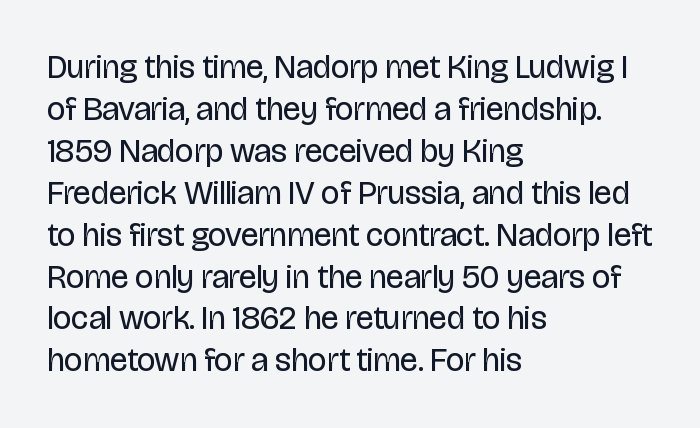
The image shows 33 px regular-weight, condensed sans-serif type, upright; set left-aligned, normal line spacing (1.27x), normal letter spacing, not underlined; low stroke contrast and a large x-height.
